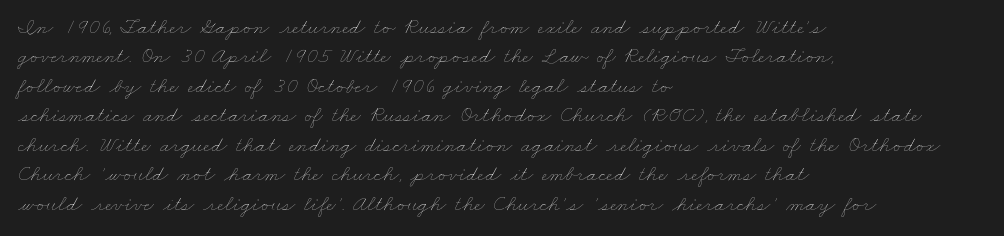
{"bold": "no", "underline": "no", "align": "left", "line_spacing": "normal", "line_spacing_ratio": 1.34, "letter_spacing": "normal", "letter_spacing_em": 0.0, "glyph_px": 22}
